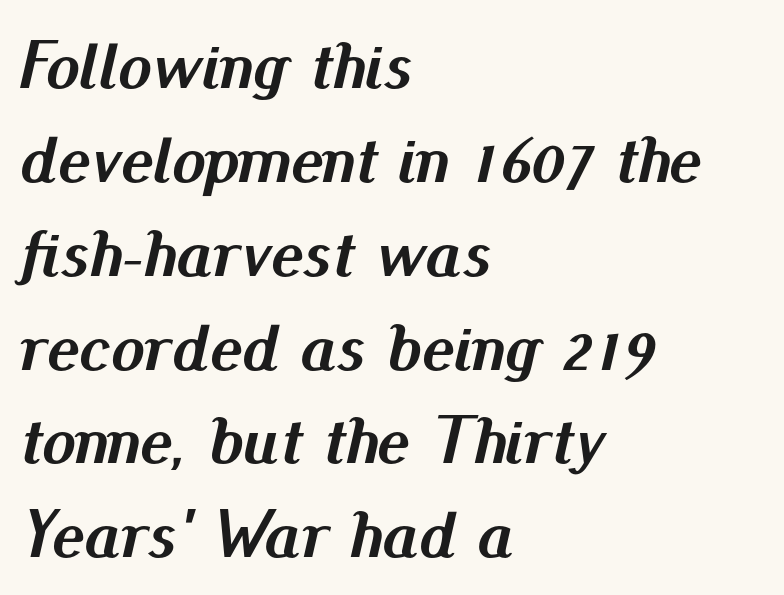
Q: Is the text bold? A: Yes.
Q: Is the text italic (slanted)? A: Yes, it leans right by about 13 degrees.
Q: Is the text underlined? A: No.
Q: How is the paragraph aligned? A: Left-aligned.
Q: Is the spacing between letters normal or unusually wide? A: Normal.
Q: Is the spacing between lines tight, normal or loose? A: Normal.
Q: Width (condensed, normal, or wide)? A: Normal.
Q: Stroke contrast? A: Medium.
Q: x-height? A: Small.
Q: Monospaced? A: No.
